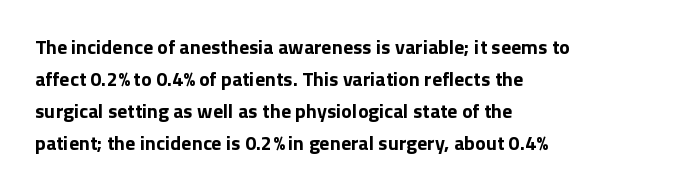
{"italic": "no", "bold": "yes", "underline": "no", "align": "left", "line_spacing": "normal", "line_spacing_ratio": 1.6, "letter_spacing": "normal", "letter_spacing_em": 0.0, "glyph_px": 20}
